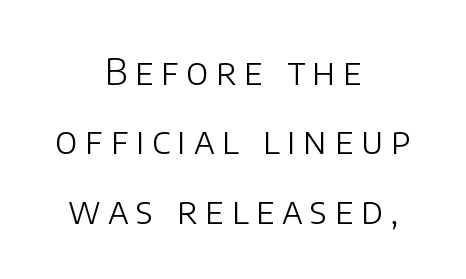
The image shows 36 px light sans-serif type, upright; set centered, loose line spacing (1.93x), unusually wide letter spacing (+0.21 em), not underlined; low stroke contrast and a large x-height.
